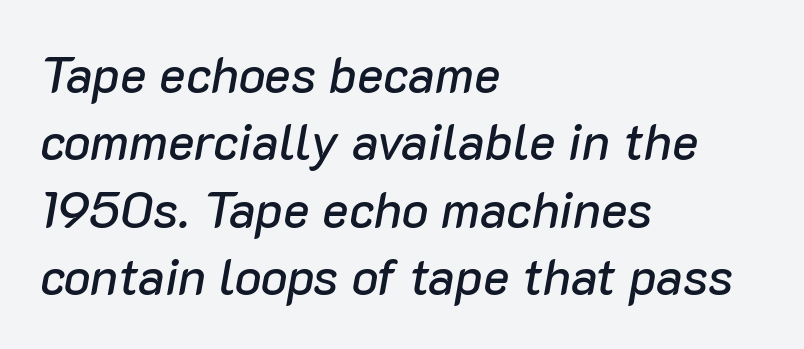
Q: Is the text italic (slanted)? A: Yes, it leans right by about 10 degrees.
Q: Is the text underlined? A: No.
Q: How is the paragraph aligned? A: Left-aligned.
Q: Is the spacing between letters normal or unusually wide? A: Normal.
Q: Is the spacing between lines tight, normal or loose? A: Normal.
Q: Width (condensed, normal, or wide)? A: Normal.
Q: Stroke contrast? A: Low.
Q: x-height? A: Medium.
Q: Monospaced? A: No.
